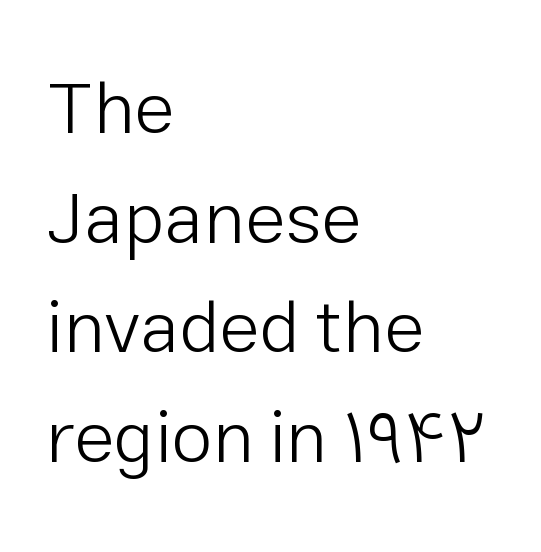
Each letter keeps its own natural width here, so spacing adapts to shape. Weight: in the light-to-regular range. Posture: upright roman. The rendering shows plain stroke endings on the letterforms — a sans-serif design. In CSS terms this would be text-align: left. Leading: standard.
